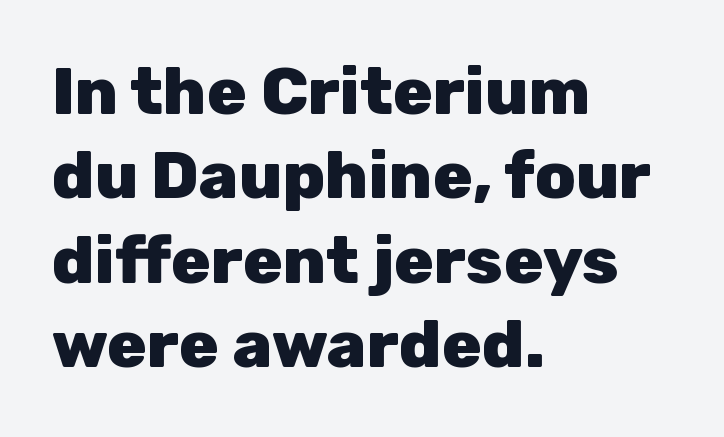
Q: Is the text bold? A: Yes.
Q: Is the text italic (slanted)? A: No, it is upright.
Q: Is the typeface a serif or a sans-serif typeface? A: Sans-serif.
Q: Is the text underlined? A: No.
Q: How is the paragraph aligned? A: Left-aligned.
Q: Is the spacing between letters normal or unusually wide? A: Normal.
Q: Is the spacing between lines tight, normal or loose? A: Normal.
Q: Width (condensed, normal, or wide)? A: Normal.
Q: Stroke contrast? A: Low.
Q: x-height? A: Medium.
Q: Monospaced? A: No.
